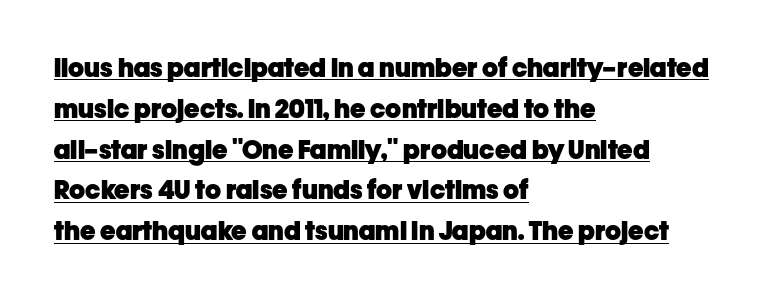
The font's upright variant was chosen for this text. Caption: lettering with a line underneath. The type is set solid horizontally, with unmodified tracking. Regarding leading, the lines here are spaced in the standard way.
